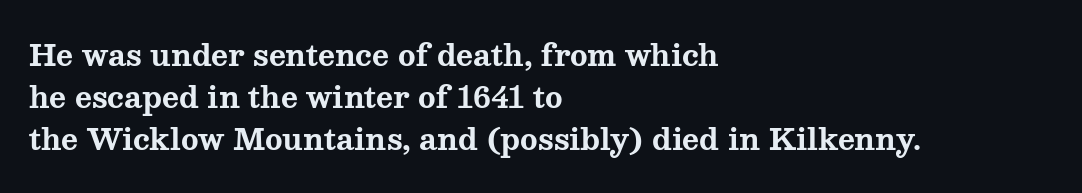
{"serif": "yes", "italic": "no", "bold": "yes", "weight": "bold", "width": "wide", "stroke_contrast": "medium", "x_height": "medium", "monospaced": "no", "underline": "no", "align": "left", "line_spacing": "normal", "line_spacing_ratio": 1.45, "letter_spacing": "normal", "letter_spacing_em": 0.0, "glyph_px": 29}
